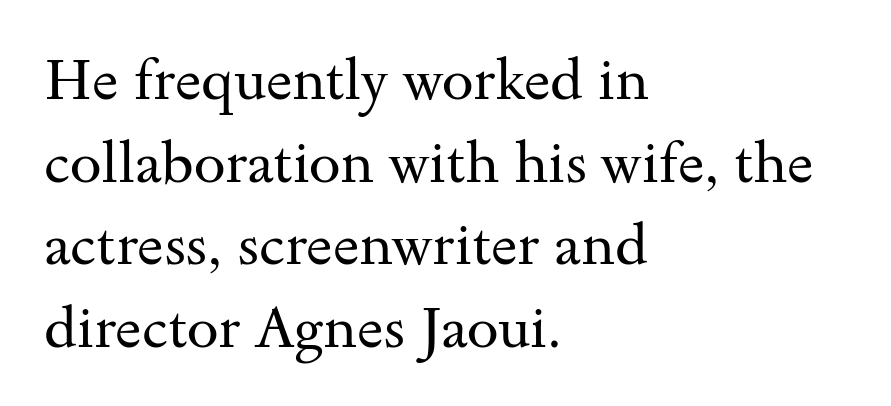
The image shows 57 px regular-weight, wide serif type, upright; set left-aligned, normal line spacing (1.45x), normal letter spacing, not underlined; medium stroke contrast and a small x-height.
